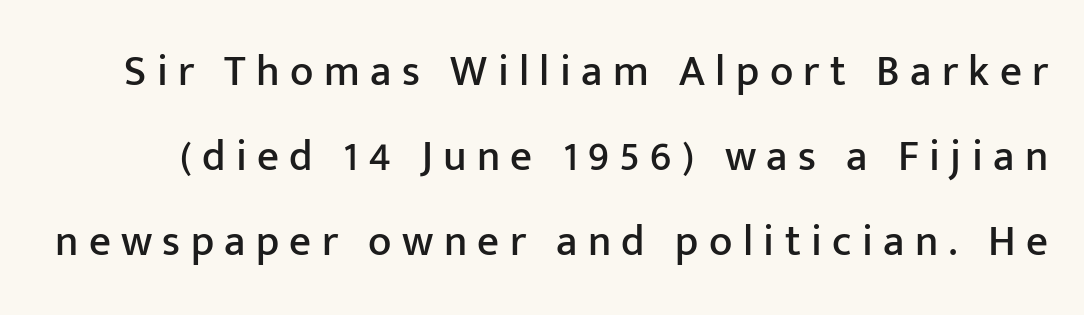
{"serif": "no", "italic": "no", "width": "normal", "stroke_contrast": "low", "x_height": "medium", "monospaced": "no", "underline": "no", "line_spacing": "loose", "line_spacing_ratio": 1.98, "letter_spacing": "wide", "letter_spacing_em": 0.24, "glyph_px": 43}
